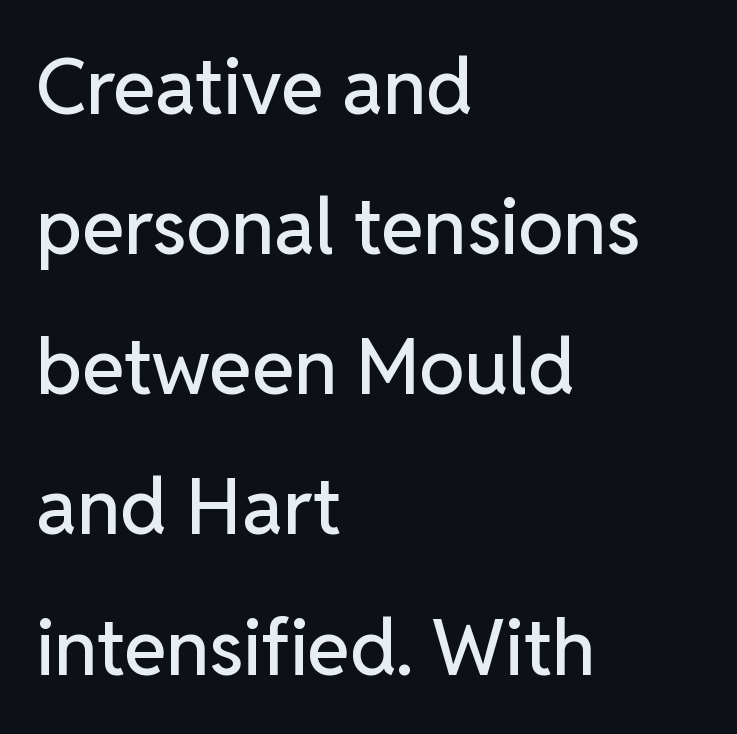
The image shows 77 px sans-serif type, upright; set left-aligned, line spacing 1.82x, normal letter spacing, not underlined; low stroke contrast and a medium x-height.
